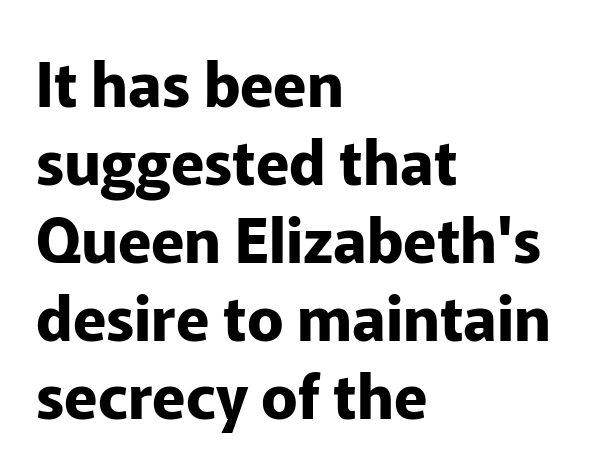
Q: Is the text bold? A: Yes.
Q: Is the text italic (slanted)? A: No, it is upright.
Q: Is the typeface a serif or a sans-serif typeface? A: Sans-serif.
Q: Is the text underlined? A: No.
Q: How is the paragraph aligned? A: Left-aligned.
Q: Is the spacing between letters normal or unusually wide? A: Normal.
Q: Is the spacing between lines tight, normal or loose? A: Normal.
Q: Width (condensed, normal, or wide)? A: Normal.
Q: Stroke contrast? A: Low.
Q: x-height? A: Medium.
Q: Monospaced? A: No.
